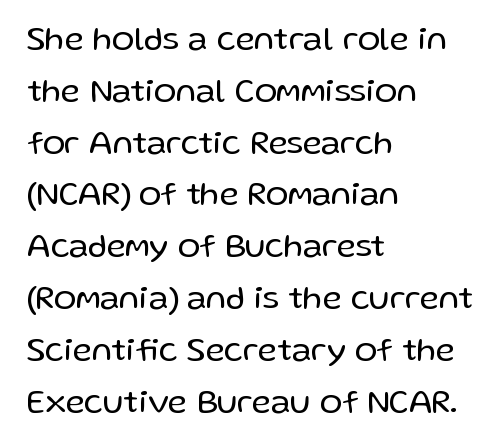
A classic flush-left, rag-right setting is used for this passage. Does the leading feel generous? No, just average. The rendering keeps characters at their native spacing. The face used here is proportionally spaced, like ordinary book or web type. Stroke terminals: plain, sans-serif.
